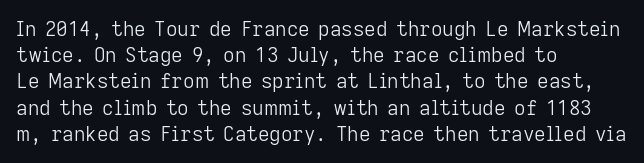
No chunkiness to these letters — they're not bold. Alignment: flush left. Do the letters lean? They stand straight. Horizontal bands of white between lines are of average thickness. Has an underline been added? It has not. Is the letter spacing exaggerated? No — it looks like the ordinary default.
